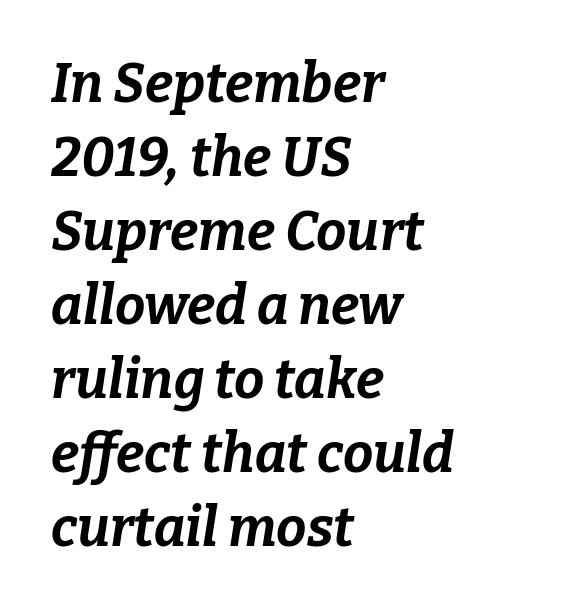
The image shows 54 px bold type, italic (leaning right); set left-aligned, normal line spacing (1.37x), normal letter spacing, not underlined; low stroke contrast and a medium x-height.
